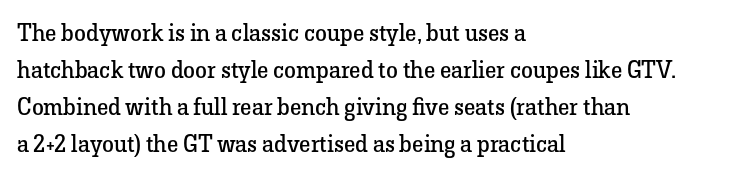
Q: Is the text bold? A: No.
Q: Is the text italic (slanted)? A: No, it is upright.
Q: Is the text underlined? A: No.
Q: How is the paragraph aligned? A: Left-aligned.
Q: Is the spacing between letters normal or unusually wide? A: Normal.
Q: Is the spacing between lines tight, normal or loose? A: Normal.
